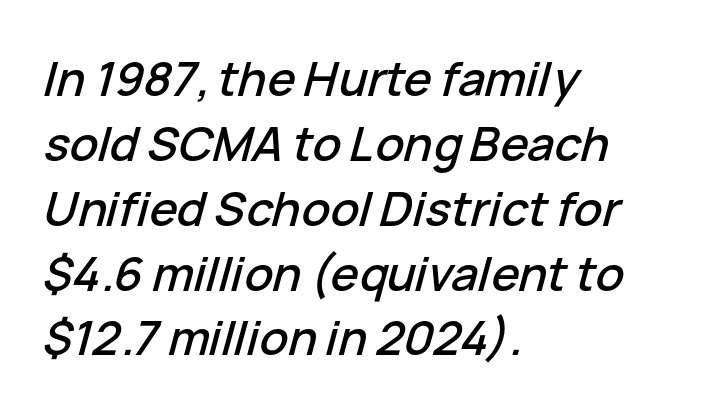
{"italic": "yes", "lean": "right", "slant_degrees": 15, "width": "normal", "stroke_contrast": "low", "x_height": "medium", "monospaced": "no", "underline": "no", "align": "left", "line_spacing": "normal", "line_spacing_ratio": 1.38, "letter_spacing": "normal", "letter_spacing_em": 0.0, "glyph_px": 47}
